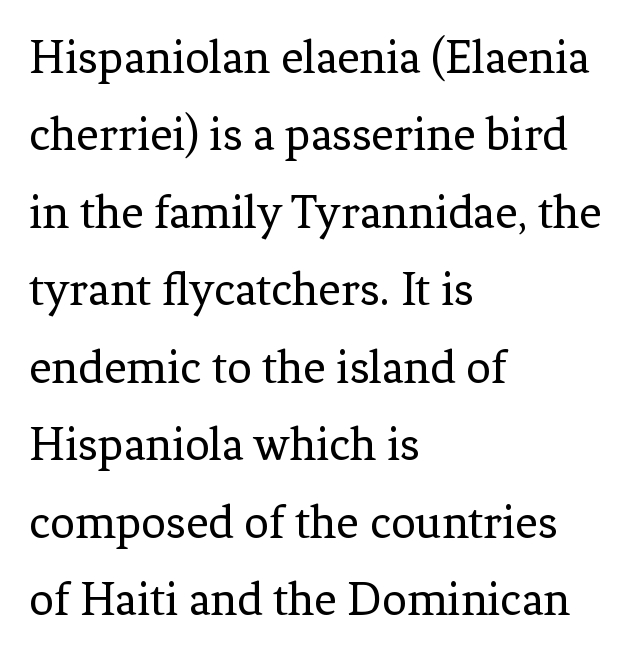
Q: Is the text bold? A: No.
Q: Is the text italic (slanted)? A: No, it is upright.
Q: Is the typeface a serif or a sans-serif typeface? A: Serif.
Q: Is the text underlined? A: No.
Q: How is the paragraph aligned? A: Left-aligned.
Q: Is the spacing between letters normal or unusually wide? A: Normal.
Q: Is the spacing between lines tight, normal or loose? A: Normal.
Q: Width (condensed, normal, or wide)? A: Normal.
Q: Stroke contrast? A: Low.
Q: x-height? A: Medium.
Q: Monospaced? A: No.
